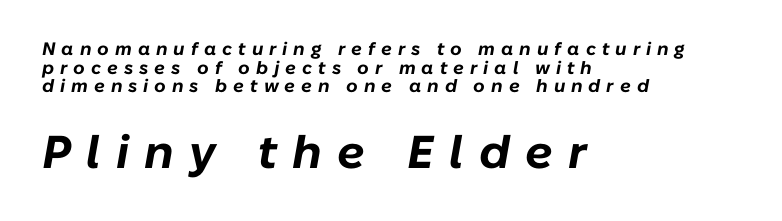
Q: Is the text bold? A: Yes.
Q: Is the text italic (slanted)? A: Yes, it leans right by about 10 degrees.
Q: Is the text underlined? A: No.
Q: How is the paragraph aligned? A: Left-aligned.
Q: Is the spacing between letters normal or unusually wide? A: Unusually wide.
Q: Is the spacing between lines tight, normal or loose? A: Tight.
Q: Which block of text is set in a larger size, the first (top) or the second (bottom)? A: The second (bottom) one.
Q: Width (condensed, normal, or wide)? A: Normal.
Q: Stroke contrast? A: Low.
Q: x-height? A: Medium.
Q: Monospaced? A: No.
